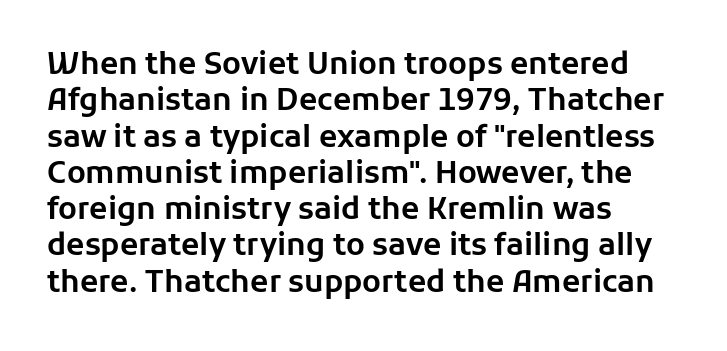
Nobody drew a line under any word here. These lines are composed in type without serifs. The compositor pushed each line to the left boundary. Students, note that the glyphs here touch the page at normal intervals.
